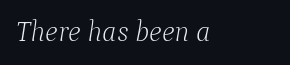
Q: Is the text bold? A: No.
Q: Is the text italic (slanted)? A: Yes, it leans right by about 9 degrees.
Q: Is the typeface a serif or a sans-serif typeface? A: Serif.
Q: Is the text underlined? A: No.
Q: Is the spacing between letters normal or unusually wide? A: Normal.
Q: Width (condensed, normal, or wide)? A: Normal.
Q: Stroke contrast? A: Low.
Q: x-height? A: Medium.
Q: Monospaced? A: No.
